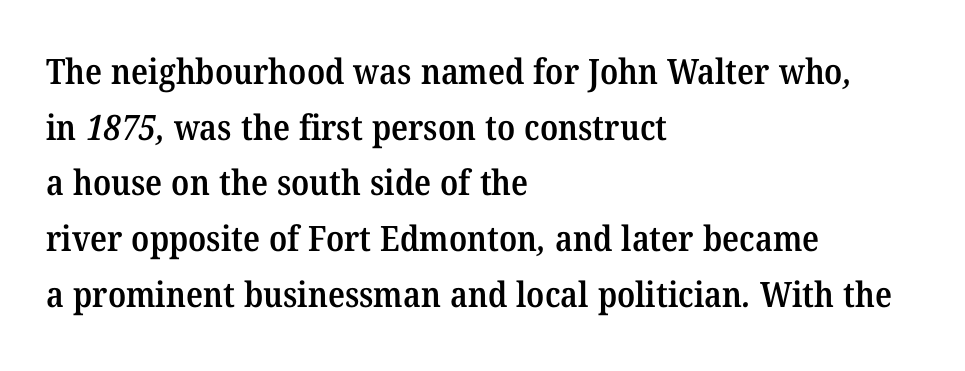
{"serif": "yes", "bold": "semi", "weight": "semibold", "width": "normal", "stroke_contrast": "medium", "x_height": "medium", "monospaced": "no", "underline": "no", "align": "left", "line_spacing": "normal", "line_spacing_ratio": 1.59, "letter_spacing": "normal", "letter_spacing_em": 0.0, "glyph_px": 35}
